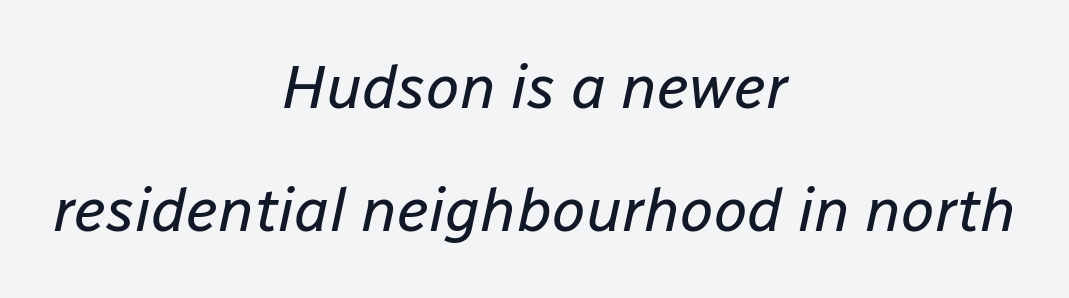
{"italic": "yes", "lean": "right", "slant_degrees": 12, "bold": "no", "weight": "regular", "width": "normal", "stroke_contrast": "low", "x_height": "medium", "monospaced": "no", "underline": "no", "align": "center", "line_spacing": "loose", "line_spacing_ratio": 2.02, "letter_spacing": "normal", "letter_spacing_em": 0.0, "glyph_px": 61}
